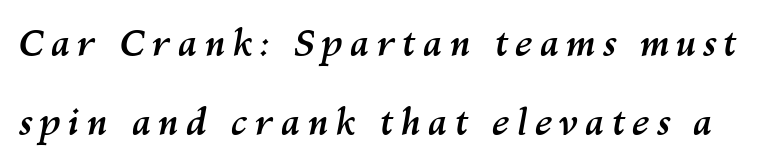
{"italic": "yes", "lean": "right", "slant_degrees": 10, "bold": "yes", "weight": "semibold", "width": "normal", "stroke_contrast": "medium", "x_height": "medium", "monospaced": "no", "underline": "no", "line_spacing": "loose", "line_spacing_ratio": 2.2, "glyph_px": 36}
